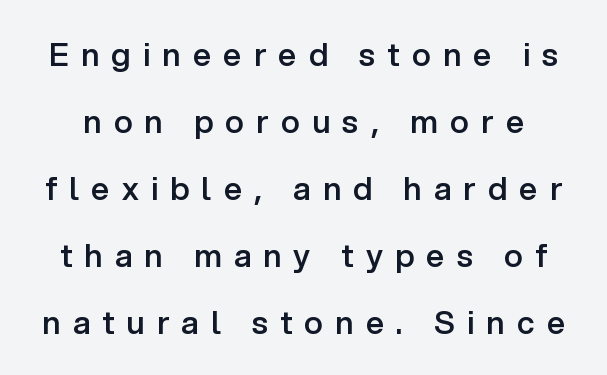
Q: Is the text bold? A: Semi-bold.
Q: Is the text italic (slanted)? A: No, it is upright.
Q: Is the typeface a serif or a sans-serif typeface? A: Sans-serif.
Q: Is the text underlined? A: No.
Q: Is the spacing between letters normal or unusually wide? A: Unusually wide.
Q: Is the spacing between lines tight, normal or loose? A: Loose.
Q: Width (condensed, normal, or wide)? A: Normal.
Q: Stroke contrast? A: Low.
Q: x-height? A: Medium.
Q: Monospaced? A: No.
